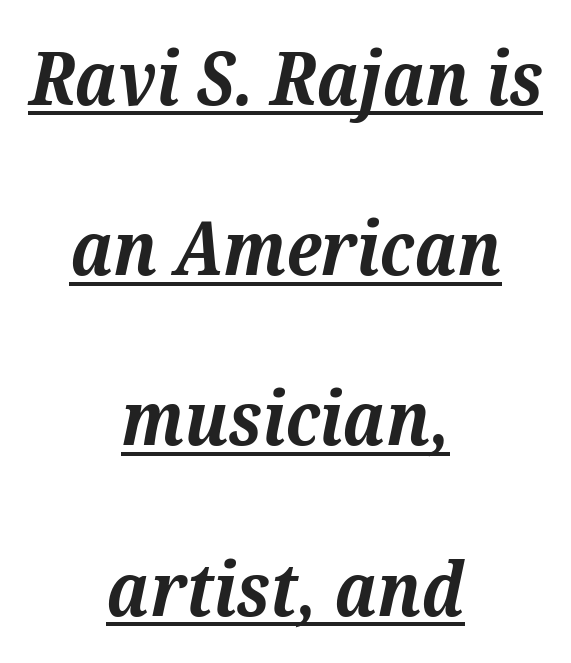
Q: Is the text bold? A: Yes.
Q: Is the text italic (slanted)? A: Yes, it leans right by about 12 degrees.
Q: Is the typeface a serif or a sans-serif typeface? A: Serif.
Q: Is the text underlined? A: Yes.
Q: How is the paragraph aligned? A: Centered.
Q: Is the spacing between letters normal or unusually wide? A: Normal.
Q: Is the spacing between lines tight, normal or loose? A: Loose.
Q: Width (condensed, normal, or wide)? A: Normal.
Q: Stroke contrast? A: Medium.
Q: x-height? A: Medium.
Q: Monospaced? A: No.
